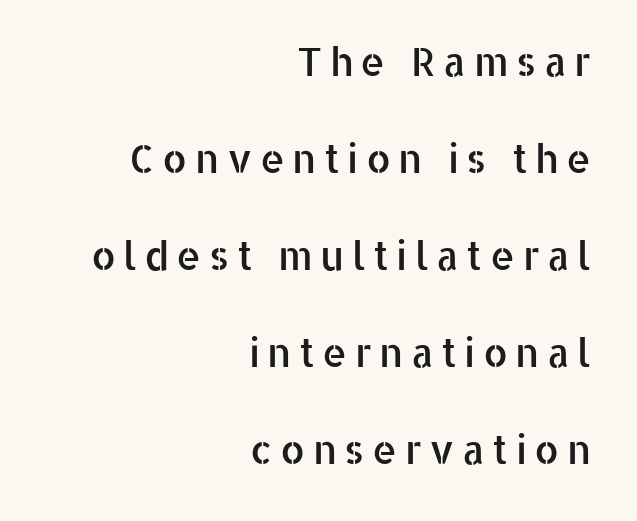
Q: Is the text italic (slanted)? A: No, it is upright.
Q: Is the typeface a serif or a sans-serif typeface? A: Sans-serif.
Q: Is the text underlined? A: No.
Q: How is the paragraph aligned? A: Right-aligned.
Q: Is the spacing between lines tight, normal or loose? A: Loose.
Q: Width (condensed, normal, or wide)? A: Normal.
Q: Stroke contrast? A: Low.
Q: x-height? A: Medium.
Q: Monospaced? A: No.
